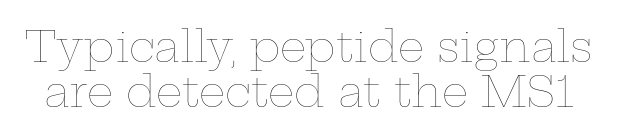
Clear beneath every line of the passage. The cut favours lightness, reaching ordinary text weight at its darkest. Each word holds together tightly as a unit, with standard inter-letter gaps. The face used here is proportionally spaced, like ordinary book or web type.
